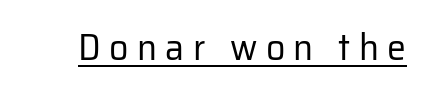
Q: Is the text bold? A: No.
Q: Is the text italic (slanted)? A: No, it is upright.
Q: Is the typeface a serif or a sans-serif typeface? A: Sans-serif.
Q: Is the text underlined? A: Yes.
Q: Is the spacing between letters normal or unusually wide? A: Unusually wide.
Q: Width (condensed, normal, or wide)? A: Normal.
Q: Stroke contrast? A: Low.
Q: x-height? A: Medium.
Q: Monospaced? A: No.
